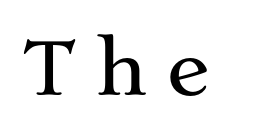
A typesetter would call this proportional, since set widths differ per character. Is the letter spacing exaggerated? Yes — the characters are pushed far apart. It's the straight-up-and-down kind of type. Bare-footed words on every line. The font family rendered here belongs to the serif group.
